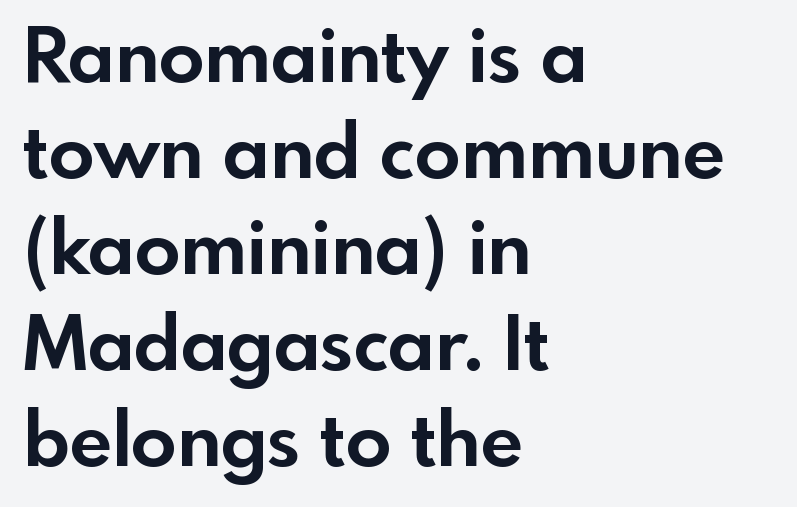
{"serif": "no", "italic": "no", "bold": "yes", "weight": "bold", "width": "normal", "x_height": "small", "monospaced": "no", "underline": "no", "align": "left", "line_spacing": "normal", "line_spacing_ratio": 1.28, "letter_spacing": "normal", "letter_spacing_em": 0.0, "glyph_px": 75}
